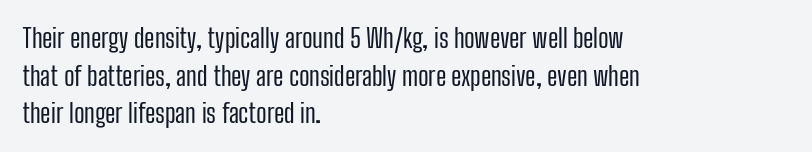
The image shows 26 px text type, upright; set left-aligned, normal line spacing (1.45x), normal letter spacing, not underlined.
